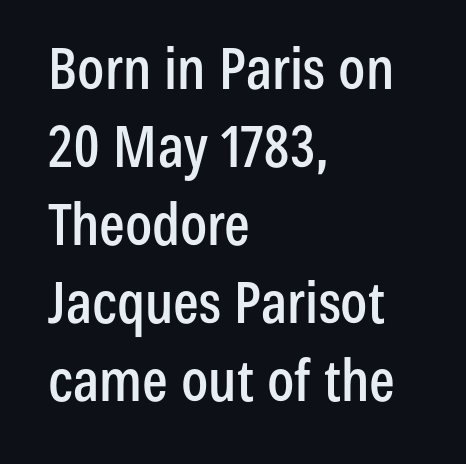
The image shows 57 px condensed sans-serif type, upright; set left-aligned, normal line spacing (1.37x), normal letter spacing, not underlined; low stroke contrast and a medium x-height.
